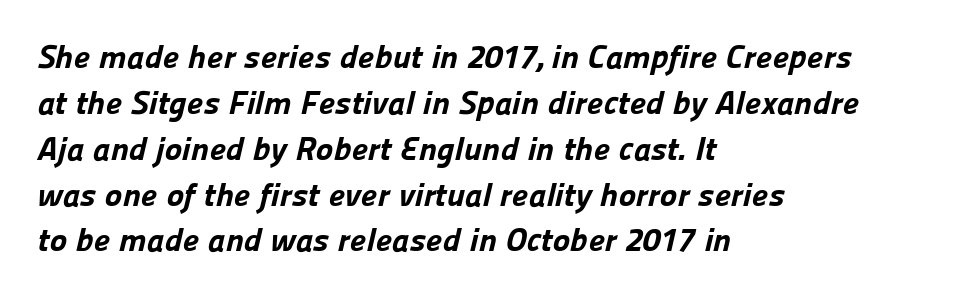
{"serif": "no", "bold": "yes", "weight": "bold", "width": "normal", "stroke_contrast": "low", "x_height": "medium", "monospaced": "no", "underline": "no", "align": "left", "line_spacing": "normal", "line_spacing_ratio": 1.39, "letter_spacing": "normal", "letter_spacing_em": 0.0, "glyph_px": 33}
